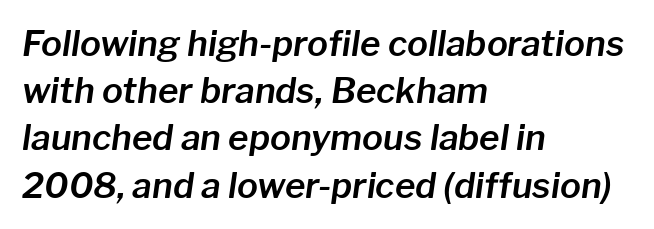
Q: Is the text italic (slanted)? A: Yes, it leans right by about 8 degrees.
Q: Is the text underlined? A: No.
Q: How is the paragraph aligned? A: Left-aligned.
Q: Is the spacing between letters normal or unusually wide? A: Normal.
Q: Is the spacing between lines tight, normal or loose? A: Normal.
Q: Width (condensed, normal, or wide)? A: Normal.
Q: Stroke contrast? A: Low.
Q: x-height? A: Medium.
Q: Monospaced? A: No.
